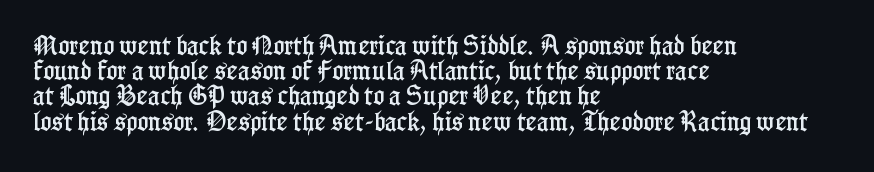
The image shows 21 px text type, upright; set left-aligned, line spacing 1.2x, normal letter spacing, not underlined.
